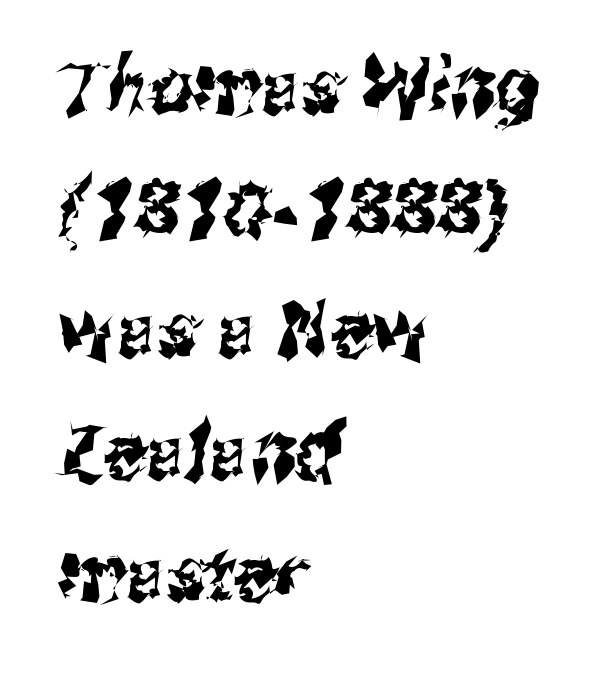
{"serif": "no", "width": "condensed", "stroke_contrast": "medium", "x_height": "medium", "monospaced": "no", "underline": "no", "align": "left", "line_spacing": "normal", "line_spacing_ratio": 1.58, "letter_spacing": "normal", "letter_spacing_em": 0.0, "glyph_px": 77}
